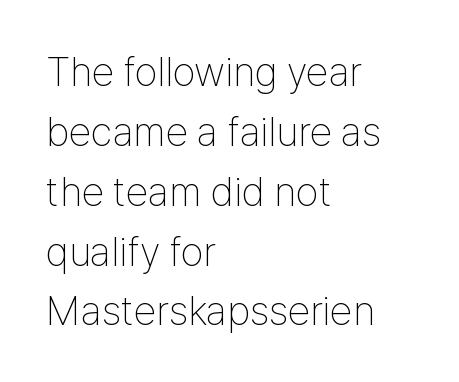
The image shows 41 px thin, condensed sans-serif type, upright; set left-aligned, normal line spacing (1.46x), normal letter spacing, not underlined; low stroke contrast and a medium x-height.
